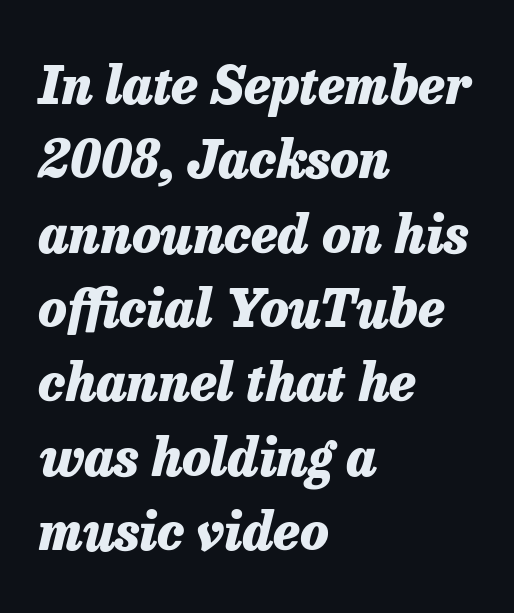
{"italic": "yes", "lean": "right", "slant_degrees": 13, "bold": "yes", "weight": "heavy", "width": "normal", "stroke_contrast": "low", "x_height": "medium", "monospaced": "no", "underline": "no", "align": "left", "line_spacing": "normal", "line_spacing_ratio": 1.43, "letter_spacing": "normal", "letter_spacing_em": 0.0, "glyph_px": 52}
